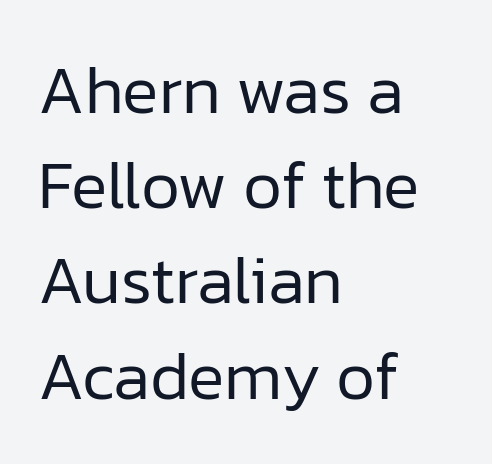
How are the letters spaced? Ordinarily, with no added tracking. The typesetting does not lean heavy: it is not bold. Horizontal alignment here is leftward, the default for most running prose. The designer left line spacing at the default.
